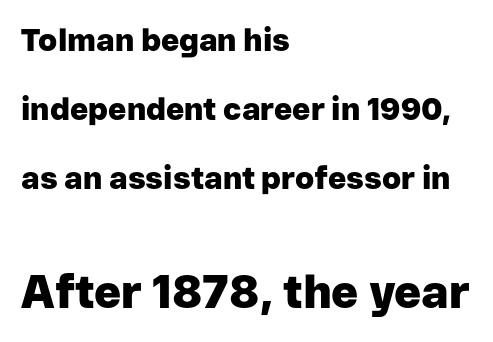
{"serif": "no", "italic": "no", "bold": "yes", "weight": "heavy", "width": "normal", "stroke_contrast": "low", "x_height": "medium", "monospaced": "no", "underline": "no", "align": "left", "line_spacing": "loose", "line_spacing_ratio": 2.22, "letter_spacing": "normal", "letter_spacing_em": 0.0, "larger_block": "second", "size_ratio": 1.48, "glyph_px": 46}
